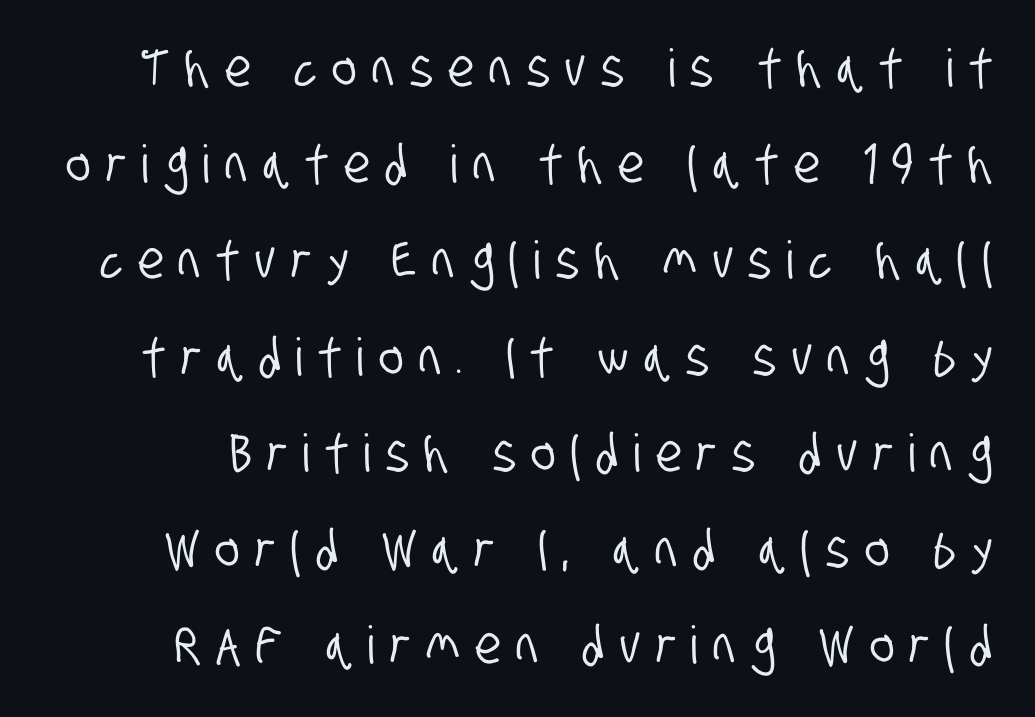
Q: Is the typeface a serif or a sans-serif typeface? A: Sans-serif.
Q: Is the text underlined? A: No.
Q: Is the spacing between letters normal or unusually wide? A: Unusually wide.
Q: Width (condensed, normal, or wide)? A: Condensed.
Q: Stroke contrast? A: Low.
Q: x-height? A: Large.
Q: Monospaced? A: No.
